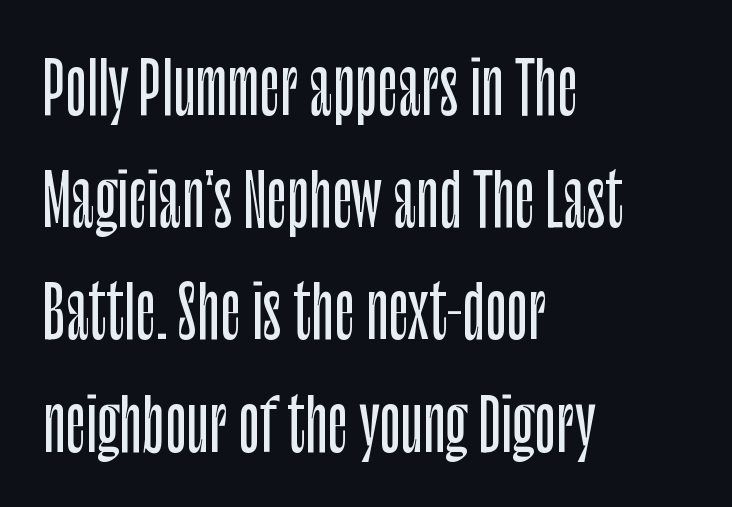
The image shows 71 px condensed sans-serif type, upright; set left-aligned, normal line spacing (1.58x), normal letter spacing, not underlined; low stroke contrast and a large x-height.
